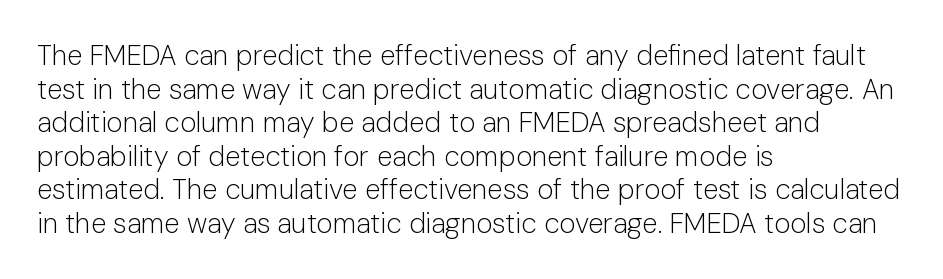
Q: Is the text bold? A: No.
Q: Is the text italic (slanted)? A: No, it is upright.
Q: Is the typeface a serif or a sans-serif typeface? A: Sans-serif.
Q: Is the text underlined? A: No.
Q: How is the paragraph aligned? A: Left-aligned.
Q: Is the spacing between letters normal or unusually wide? A: Normal.
Q: Width (condensed, normal, or wide)? A: Normal.
Q: Stroke contrast? A: Low.
Q: x-height? A: Medium.
Q: Monospaced? A: No.
